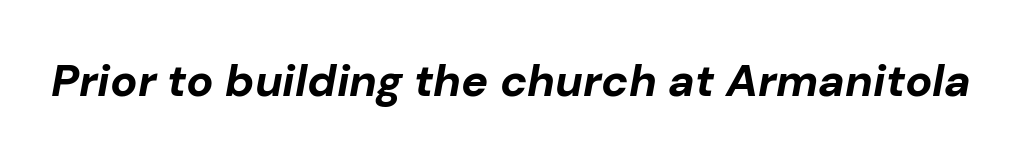
The image shows 45 px bold type, italic (leaning right); set normal letter spacing, not underlined; low stroke contrast and a medium x-height.
